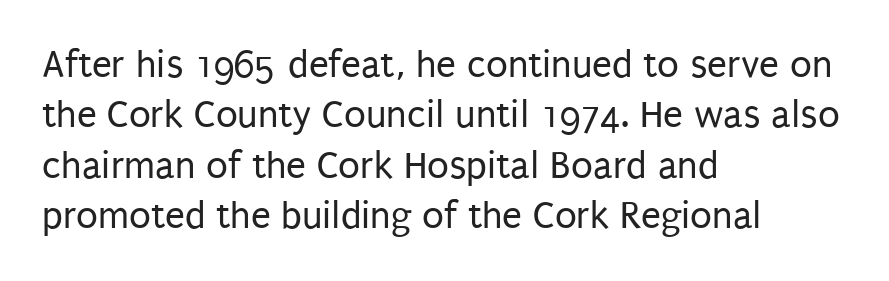
Q: Is the text bold? A: No.
Q: Is the text italic (slanted)? A: No, it is upright.
Q: Is the typeface a serif or a sans-serif typeface? A: Sans-serif.
Q: Is the text underlined? A: No.
Q: How is the paragraph aligned? A: Left-aligned.
Q: Is the spacing between letters normal or unusually wide? A: Normal.
Q: Is the spacing between lines tight, normal or loose? A: Normal.
Q: Width (condensed, normal, or wide)? A: Condensed.
Q: Stroke contrast? A: Low.
Q: x-height? A: Large.
Q: Monospaced? A: No.
